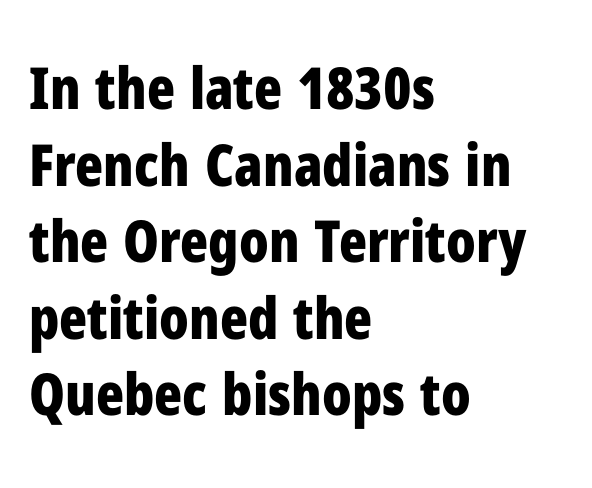
Q: Is the text bold? A: Yes.
Q: Is the text italic (slanted)? A: No, it is upright.
Q: Is the typeface a serif or a sans-serif typeface? A: Sans-serif.
Q: Is the text underlined? A: No.
Q: How is the paragraph aligned? A: Left-aligned.
Q: Is the spacing between letters normal or unusually wide? A: Normal.
Q: Is the spacing between lines tight, normal or loose? A: Normal.
Q: Width (condensed, normal, or wide)? A: Condensed.
Q: Stroke contrast? A: Low.
Q: x-height? A: Medium.
Q: Monospaced? A: No.
